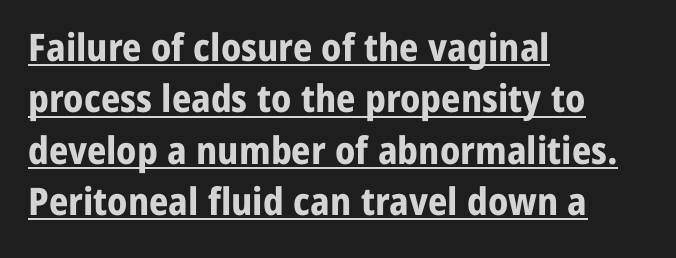
Check the space under the baseline: a stroke is drawn there. Regarding leading, the lines here are spaced in the standard way. Characters follow at the spacing the type designer built in. These words are printed bold, with thick strokes throughout. The lines are quadded left. A typesetter would call this proportional, since set widths differ per character.
